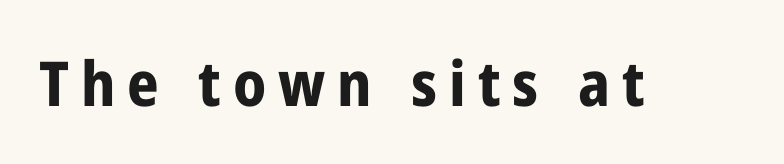
Q: Is the text bold? A: Yes.
Q: Is the text italic (slanted)? A: No, it is upright.
Q: Is the typeface a serif or a sans-serif typeface? A: Sans-serif.
Q: Is the text underlined? A: No.
Q: Width (condensed, normal, or wide)? A: Condensed.
Q: Stroke contrast? A: Low.
Q: x-height? A: Medium.
Q: Monospaced? A: No.
